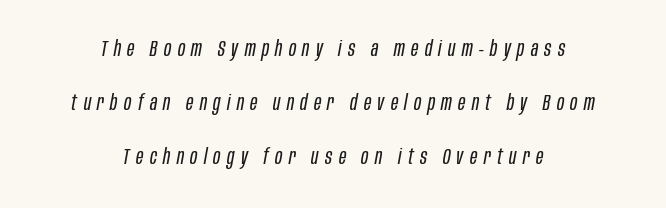
{"italic": "yes", "lean": "right", "slant_degrees": 10, "bold": "no", "underline": "no", "align": "center", "line_spacing": "loose", "line_spacing_ratio": 2.45, "letter_spacing": "wide", "letter_spacing_em": 0.29, "glyph_px": 22}
